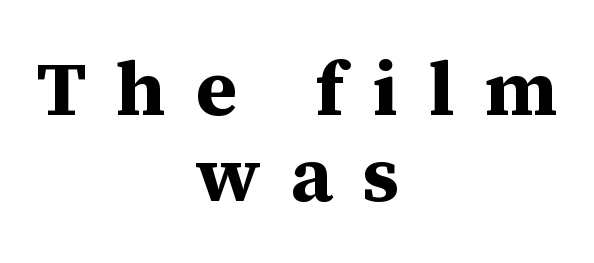
{"serif": "yes", "italic": "no", "bold": "yes", "weight": "bold", "width": "normal", "stroke_contrast": "medium", "x_height": "medium", "monospaced": "no", "underline": "no", "align": "center", "line_spacing": "tight", "line_spacing_ratio": 1.12, "letter_spacing": "wide", "letter_spacing_em": 0.39, "glyph_px": 77}
